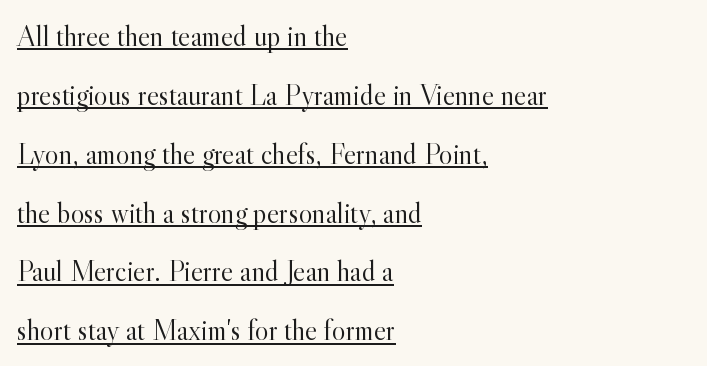
Q: Is the text bold? A: No.
Q: Is the text italic (slanted)? A: No, it is upright.
Q: Is the typeface a serif or a sans-serif typeface? A: Serif.
Q: Is the text underlined? A: Yes.
Q: How is the paragraph aligned? A: Left-aligned.
Q: Is the spacing between letters normal or unusually wide? A: Normal.
Q: Is the spacing between lines tight, normal or loose? A: Loose.
Q: Width (condensed, normal, or wide)? A: Normal.
Q: x-height? A: Small.
Q: Monospaced? A: No.
